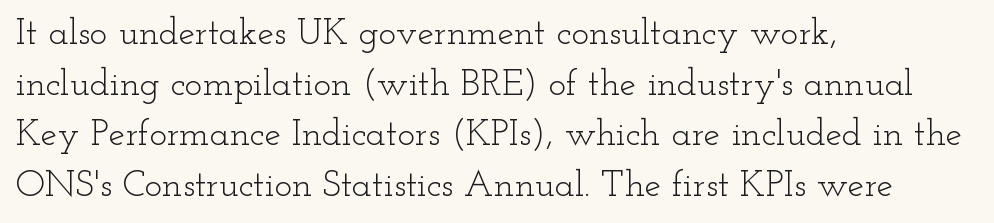
The face used here is seriffed, in the tradition of book romans. No chunkiness to these letters — they're not bold. Which margin do the lines hug? The left one — the right edge is uneven. Observe the ordinary spacing: letters are neighbours, not strangers. The string is rendered with underlining switched off.
